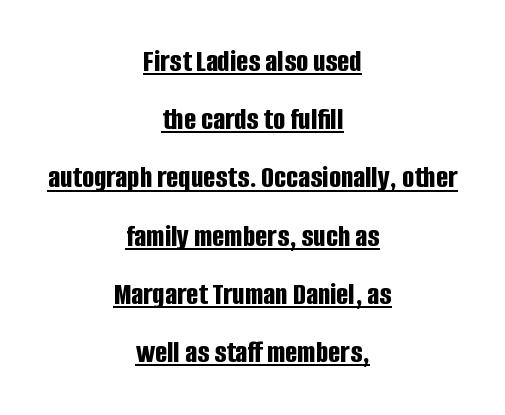
The image shows 32 px bold, condensed sans-serif type, upright; set centered, line spacing 1.82x, normal letter spacing, underlined; low stroke contrast and a large x-height.
